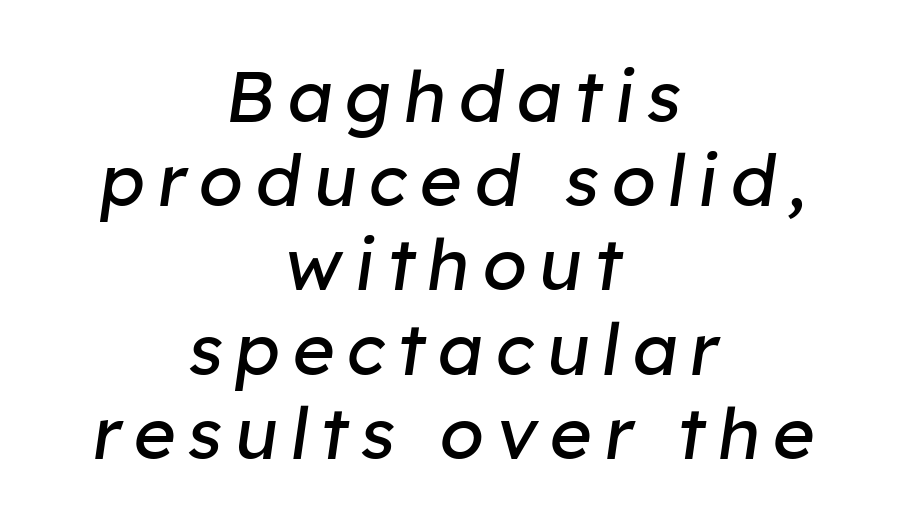
Q: Is the text bold? A: No.
Q: Is the text italic (slanted)? A: Yes, it leans right by about 8 degrees.
Q: Is the text underlined? A: No.
Q: How is the paragraph aligned? A: Centered.
Q: Width (condensed, normal, or wide)? A: Normal.
Q: Stroke contrast? A: Low.
Q: x-height? A: Medium.
Q: Monospaced? A: No.
